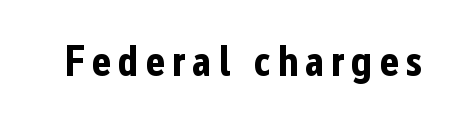
The image shows 43 px bold, condensed sans-serif type, upright; set not underlined; low stroke contrast and a medium x-height.
